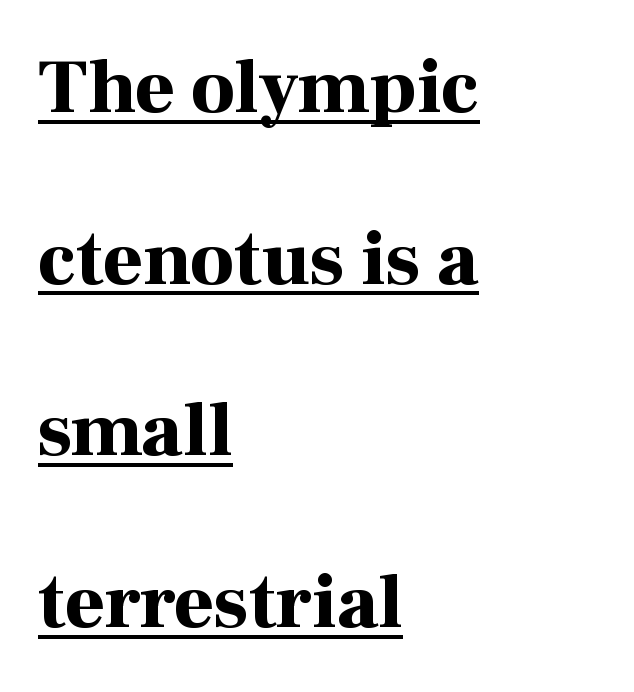
These lines stand farther apart than default settings would place them. Do the letters lean? They stand straight. A classic flush-left, rag-right setting is used for this passage. The glyphs have the mass of a bold cut. There is no visible air inserted between adjacent glyphs.
